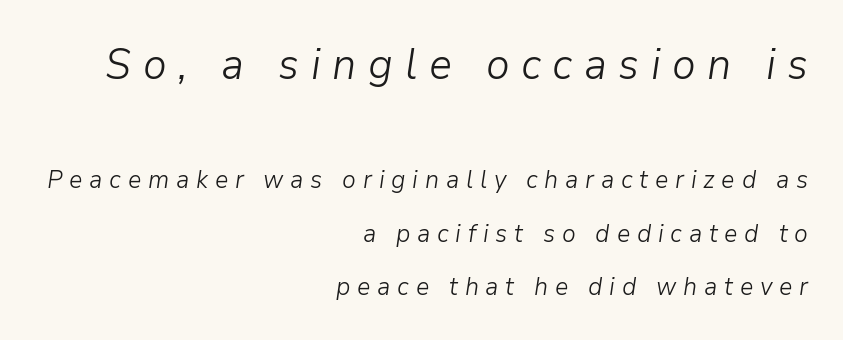
{"italic": "yes", "lean": "right", "slant_degrees": 9, "bold": "no", "weight": "light", "width": "normal", "stroke_contrast": "low", "x_height": "medium", "monospaced": "no", "underline": "no", "align": "right", "line_spacing": "loose", "line_spacing_ratio": 2.15, "letter_spacing": "wide", "letter_spacing_em": 0.27, "larger_block": "first", "size_ratio": 1.72, "glyph_px": 43}
